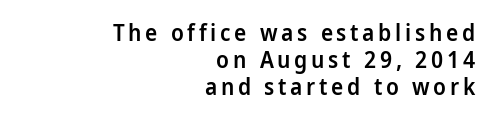
Q: Is the text bold? A: Semi-bold.
Q: Is the text italic (slanted)? A: No, it is upright.
Q: Is the text underlined? A: No.
Q: How is the paragraph aligned? A: Right-aligned.
